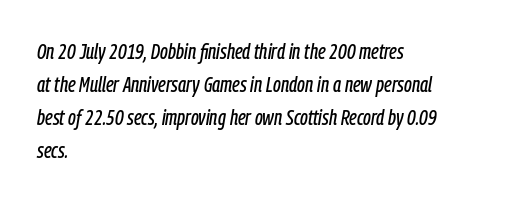
The image shows 22 px text type, italic (leaning right); set left-aligned, normal line spacing (1.5x), normal letter spacing, not underlined.
